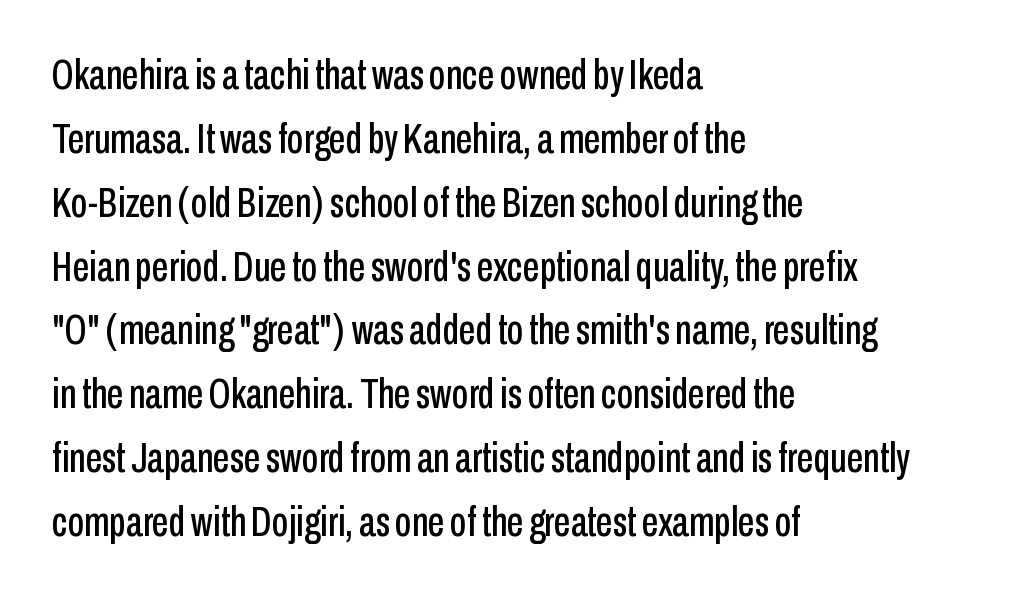
The image shows 42 px condensed sans-serif type, upright; set left-aligned, normal line spacing (1.52x), normal letter spacing, not underlined; low stroke contrast and a medium x-height.
